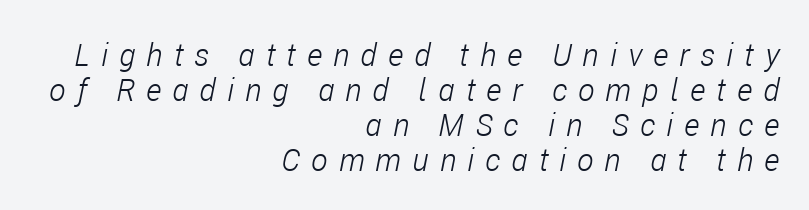
{"italic": "yes", "lean": "right", "slant_degrees": 11, "bold": "no", "weight": "light", "width": "condensed", "stroke_contrast": "low", "x_height": "medium", "monospaced": "no", "underline": "no", "align": "right", "line_spacing": "tight", "line_spacing_ratio": 1.13, "letter_spacing": "wide", "letter_spacing_em": 0.36, "glyph_px": 31}
